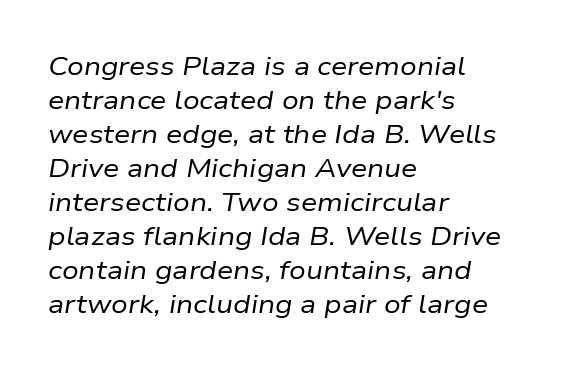
The image shows 26 px text type, italic (leaning right); set left-aligned, normal line spacing (1.31x), normal letter spacing, not underlined.
